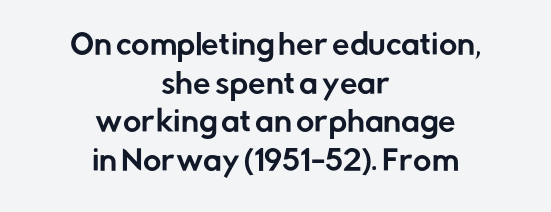
{"serif": "no", "italic": "no", "width": "normal", "stroke_contrast": "low", "x_height": "medium", "monospaced": "no", "underline": "no", "align": "center", "line_spacing": "normal", "line_spacing_ratio": 1.38, "letter_spacing": "normal", "letter_spacing_em": 0.0, "glyph_px": 28}
